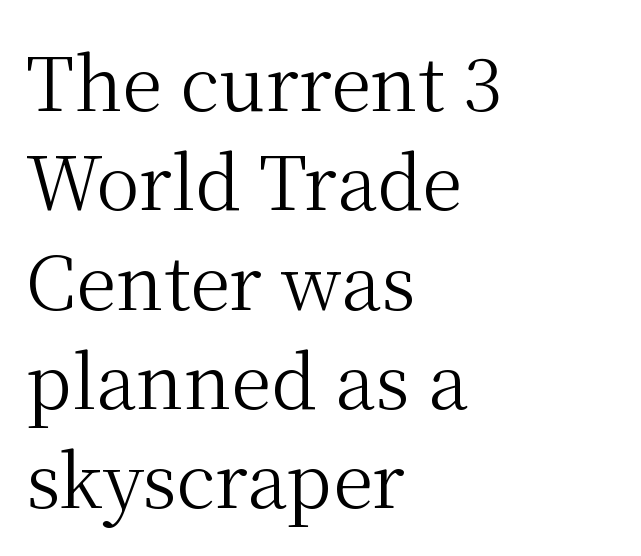
The lines in this sample share a left origin and differ only in where they stop. These lines are rendered in a variable-pitch font. To sum up the face: it has serifs. Anything drawn beneath the words? Only blank space. Letters have the restrained weight of plain body copy at most.
